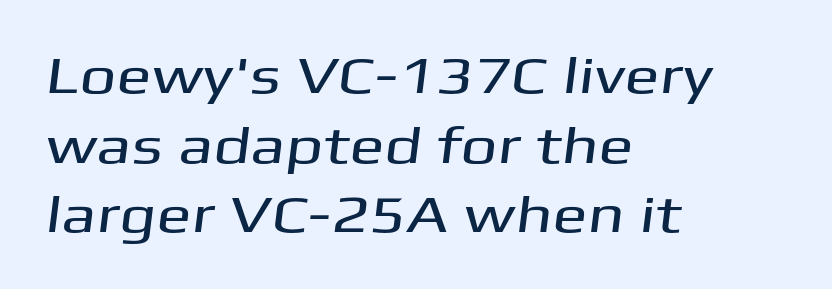
The image shows 52 px wide sans-serif type; set left-aligned, normal line spacing (1.34x), normal letter spacing, not underlined; medium stroke contrast and a medium x-height.
